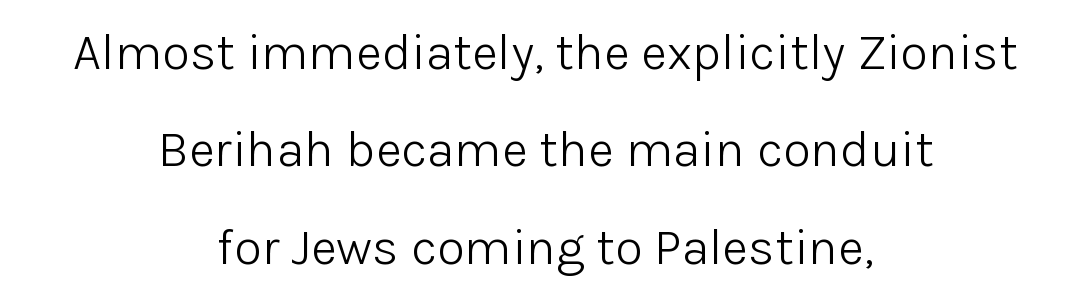
{"serif": "no", "italic": "no", "bold": "no", "weight": "light", "width": "normal", "stroke_contrast": "low", "x_height": "medium", "monospaced": "no", "underline": "no", "align": "center", "line_spacing": "loose", "line_spacing_ratio": 1.91, "letter_spacing": "normal", "letter_spacing_em": 0.0, "glyph_px": 51}
